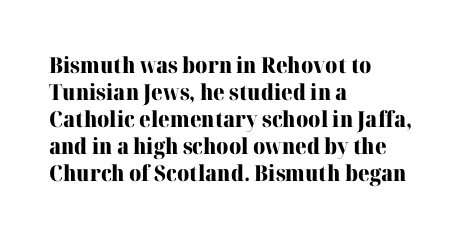
The image shows 22 px bold type, upright; set left-aligned, line spacing 1.23x, normal letter spacing, not underlined.
